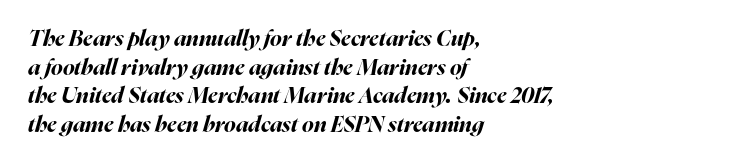
{"italic": "yes", "lean": "right", "slant_degrees": 16, "bold": "yes", "underline": "no", "align": "left", "line_spacing": "normal", "line_spacing_ratio": 1.3, "letter_spacing": "normal", "letter_spacing_em": 0.0, "glyph_px": 22}
